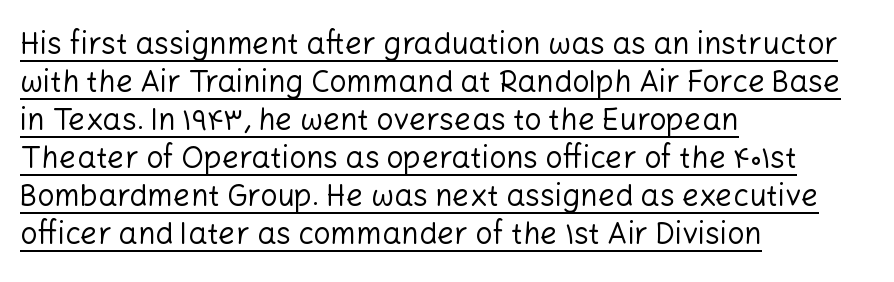
Q: Is the text bold? A: No.
Q: Is the text italic (slanted)? A: No, it is upright.
Q: Is the typeface a serif or a sans-serif typeface? A: Sans-serif.
Q: Is the text underlined? A: Yes.
Q: How is the paragraph aligned? A: Left-aligned.
Q: Is the spacing between letters normal or unusually wide? A: Normal.
Q: Is the spacing between lines tight, normal or loose? A: Normal.
Q: Width (condensed, normal, or wide)? A: Normal.
Q: Stroke contrast? A: Low.
Q: x-height? A: Medium.
Q: Monospaced? A: No.
